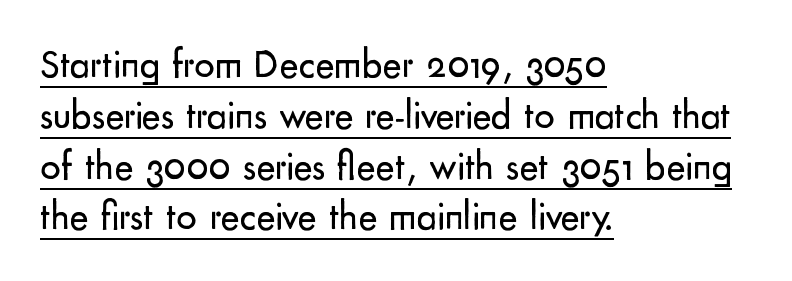
{"serif": "no", "italic": "no", "bold": "no", "weight": "regular", "width": "normal", "stroke_contrast": "low", "x_height": "small", "monospaced": "no", "underline": "yes", "align": "left", "line_spacing": "normal", "line_spacing_ratio": 1.27, "letter_spacing": "normal", "letter_spacing_em": 0.0, "glyph_px": 40}
